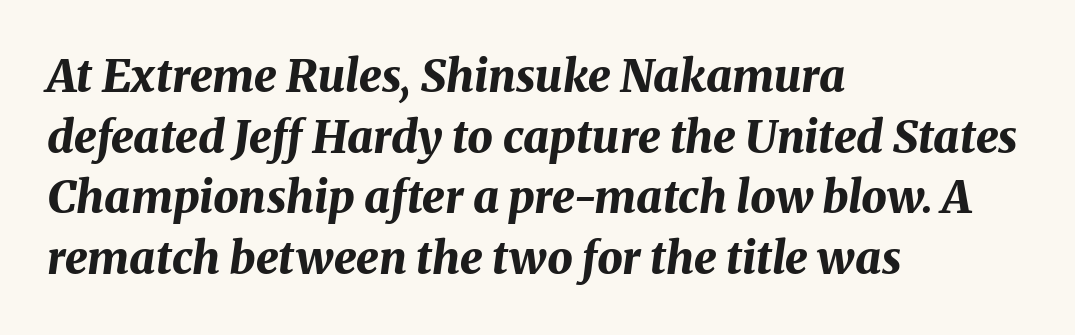
If you measured baseline to baseline, you'd find a middling distance. No extra tracking has been applied to these lines. Every letter is thick-stroked: bold, no question. This sample has the flowing, uneven cadence of proportional lettering.
